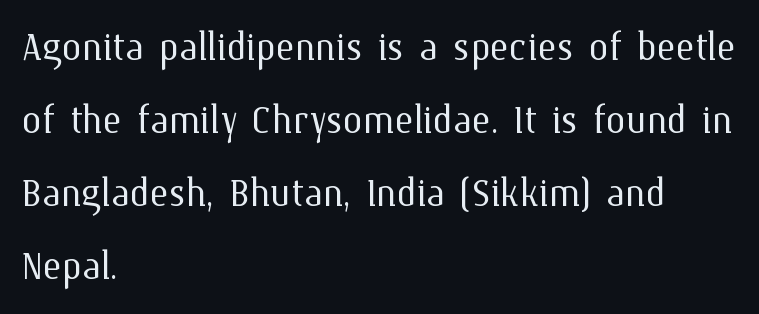
The image shows 50 px light type, upright; set left-aligned, normal line spacing (1.46x), normal letter spacing, not underlined; medium stroke contrast and a medium x-height.
